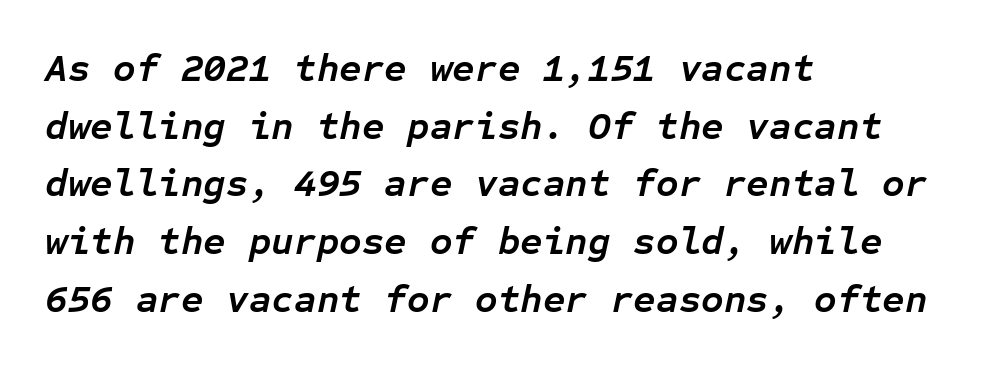
The image shows 39 px semibold type, italic (leaning right), monospaced; set left-aligned, normal line spacing (1.48x), normal letter spacing, not underlined; low stroke contrast and a medium x-height.
